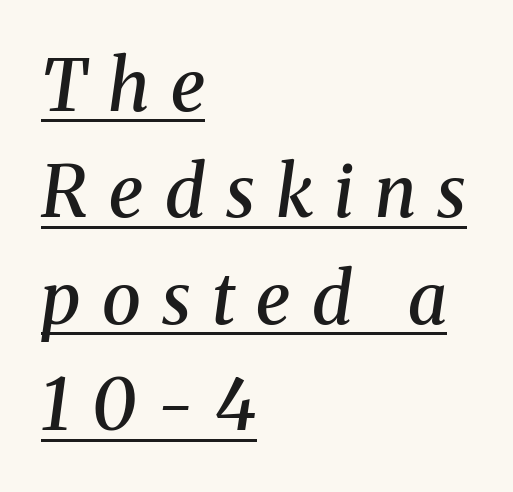
{"serif": "yes", "italic": "yes", "lean": "right", "slant_degrees": 8, "bold": "semi", "weight": "semibold", "width": "normal", "stroke_contrast": "medium", "x_height": "medium", "monospaced": "no", "underline": "yes", "align": "left", "line_spacing": "normal", "line_spacing_ratio": 1.5, "letter_spacing": "wide", "letter_spacing_em": 0.3, "glyph_px": 71}
